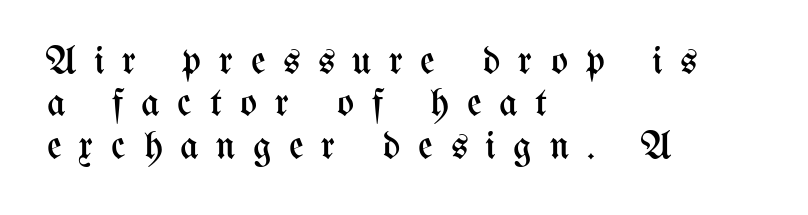
Q: Is the text bold? A: No.
Q: Is the text italic (slanted)? A: No, it is upright.
Q: Is the text underlined? A: No.
Q: How is the paragraph aligned? A: Left-aligned.
Q: Is the spacing between letters normal or unusually wide? A: Unusually wide.
Q: Is the spacing between lines tight, normal or loose? A: Tight.
Q: Width (condensed, normal, or wide)? A: Condensed.
Q: Stroke contrast? A: Medium.
Q: x-height? A: Medium.
Q: Monospaced? A: No.
